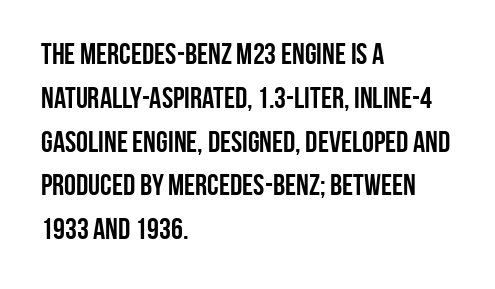
To sum up the face: it is a sans, with no serifs. The glyphs have the mass of a bold cut. Compared with typical body copy, the letter spacing here is the same. Descenders are the only things crossing below the line. Italic: no, the glyphs are upright roman.
